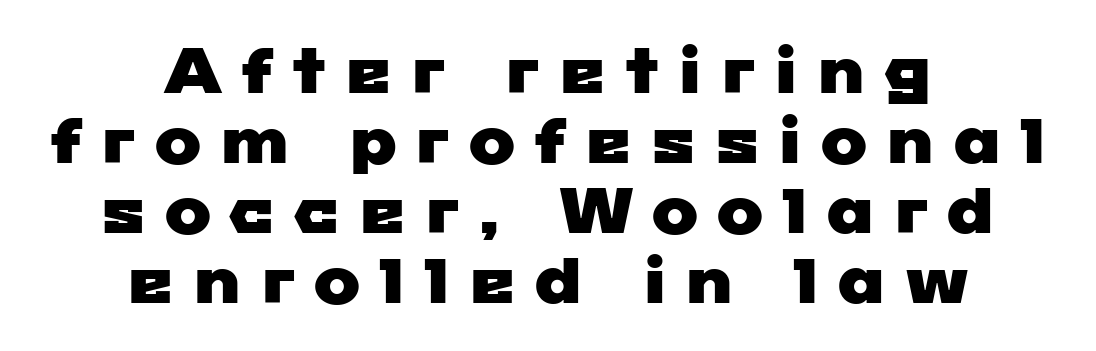
Q: Is the typeface a serif or a sans-serif typeface? A: Sans-serif.
Q: Is the text underlined? A: No.
Q: How is the paragraph aligned? A: Centered.
Q: Is the spacing between letters normal or unusually wide? A: Unusually wide.
Q: Is the spacing between lines tight, normal or loose? A: Tight.
Q: Width (condensed, normal, or wide)? A: Wide.
Q: Stroke contrast? A: Low.
Q: x-height? A: Medium.
Q: Monospaced? A: No.
